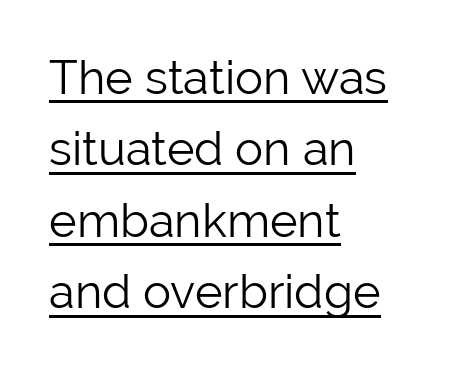
The image shows 47 px light sans-serif type, upright; set left-aligned, normal line spacing (1.52x), normal letter spacing, underlined; low stroke contrast and a medium x-height.
